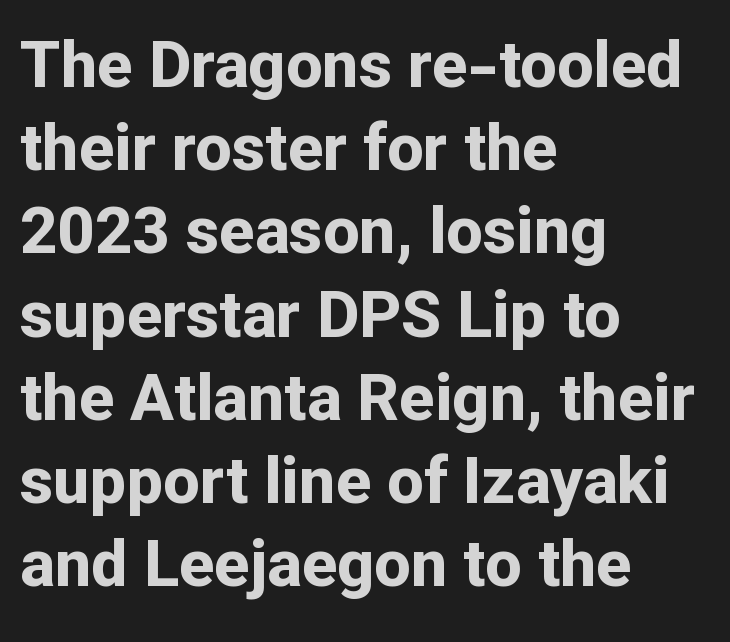
The image shows 65 px bold sans-serif type, upright; set left-aligned, normal line spacing (1.28x), normal letter spacing, not underlined; low stroke contrast and a medium x-height.
